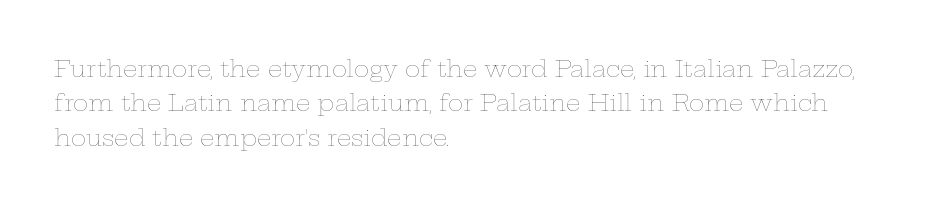
The vertical gap from one line to the next is medium. These lines were composed using upright roman letters. Horizontal alignment here is leftward, the default for most running prose. The gaps between neighbouring characters are ordinary and unremarkable. Weight: regular or lighter.
